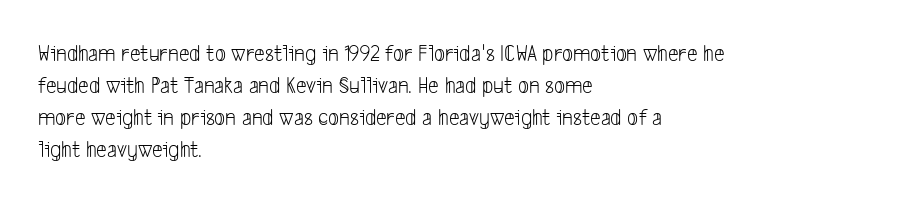
Q: Is the text bold? A: No.
Q: Is the text underlined? A: No.
Q: How is the paragraph aligned? A: Left-aligned.
Q: Is the spacing between letters normal or unusually wide? A: Normal.
Q: Is the spacing between lines tight, normal or loose? A: Normal.
